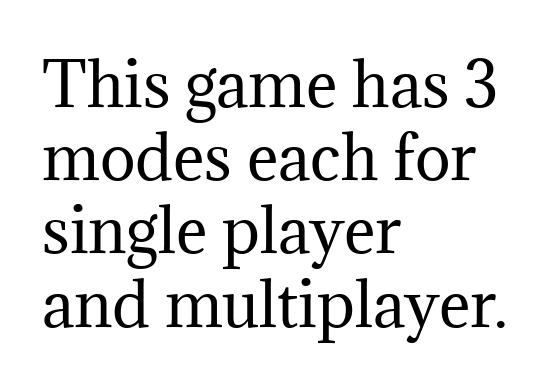
{"serif": "yes", "italic": "no", "bold": "no", "weight": "regular", "width": "normal", "stroke_contrast": "medium", "x_height": "medium", "monospaced": "no", "underline": "no", "align": "left", "line_spacing_ratio": 1.22, "letter_spacing": "normal", "letter_spacing_em": 0.0, "glyph_px": 60}
